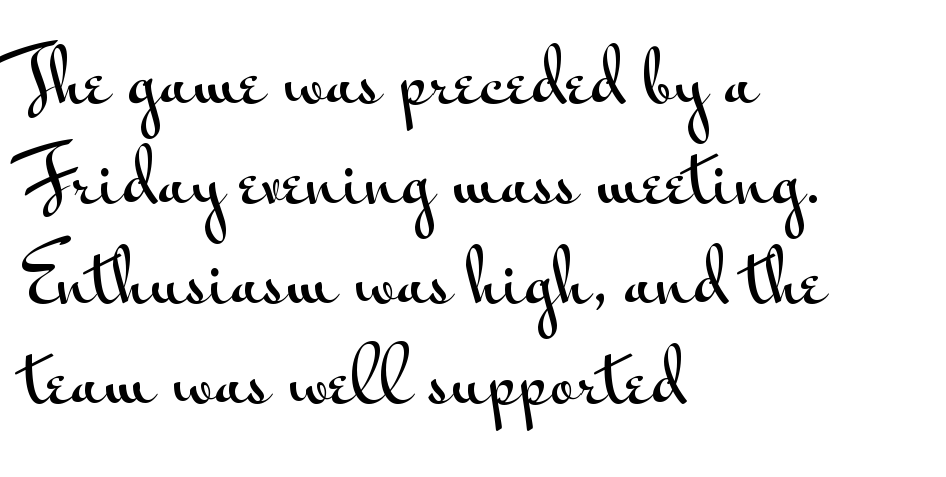
Q: Is the typeface a serif or a sans-serif typeface? A: Sans-serif.
Q: Is the text underlined? A: No.
Q: How is the paragraph aligned? A: Left-aligned.
Q: Is the spacing between letters normal or unusually wide? A: Normal.
Q: Is the spacing between lines tight, normal or loose? A: Normal.
Q: Width (condensed, normal, or wide)? A: Wide.
Q: Stroke contrast? A: Medium.
Q: x-height? A: Small.
Q: Monospaced? A: No.
